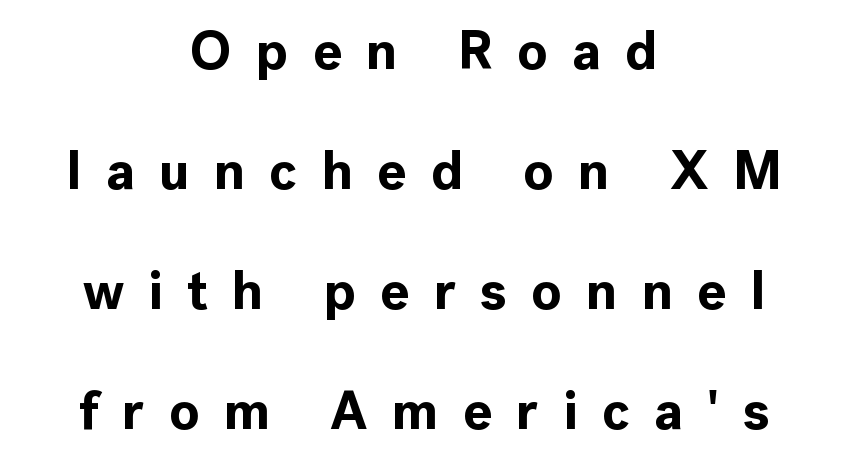
Q: Is the text bold? A: Yes.
Q: Is the text italic (slanted)? A: No, it is upright.
Q: Is the typeface a serif or a sans-serif typeface? A: Sans-serif.
Q: Is the text underlined? A: No.
Q: How is the paragraph aligned? A: Centered.
Q: Is the spacing between letters normal or unusually wide? A: Unusually wide.
Q: Is the spacing between lines tight, normal or loose? A: Loose.
Q: Width (condensed, normal, or wide)? A: Normal.
Q: x-height? A: Medium.
Q: Monospaced? A: No.
